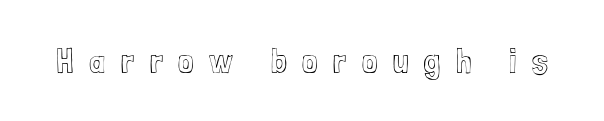
The baseline area is clear. Honestly, the letter spacing is so wide it's the main thing you notice. You could not count columns in this text — the font is proportionally spaced. The lettering stays uniformly vertical, giving the passage a roman look.
